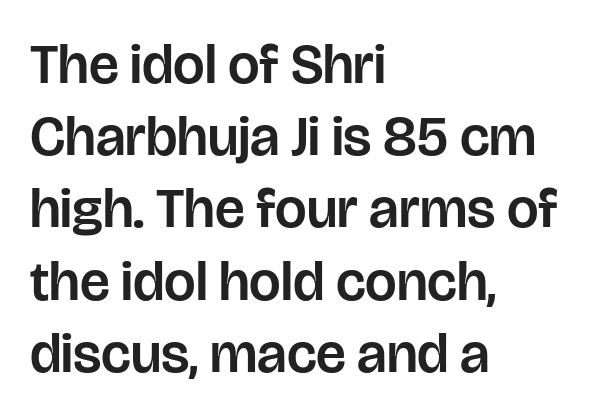
The image shows 56 px sans-serif type, upright; set left-aligned, normal line spacing (1.29x), normal letter spacing, not underlined; low stroke contrast and a large x-height.
